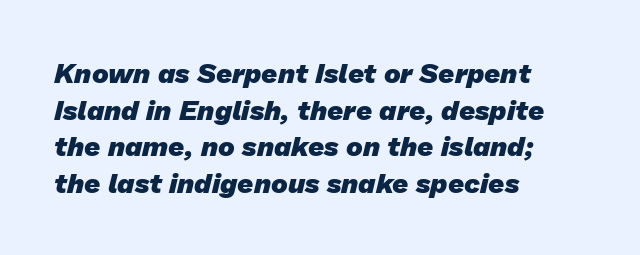
{"serif": "no", "bold": "yes", "weight": "heavy", "width": "normal", "stroke_contrast": "low", "x_height": "medium", "monospaced": "no", "underline": "no", "align": "left", "line_spacing": "normal", "line_spacing_ratio": 1.31, "letter_spacing": "normal", "letter_spacing_em": 0.0, "glyph_px": 28}
